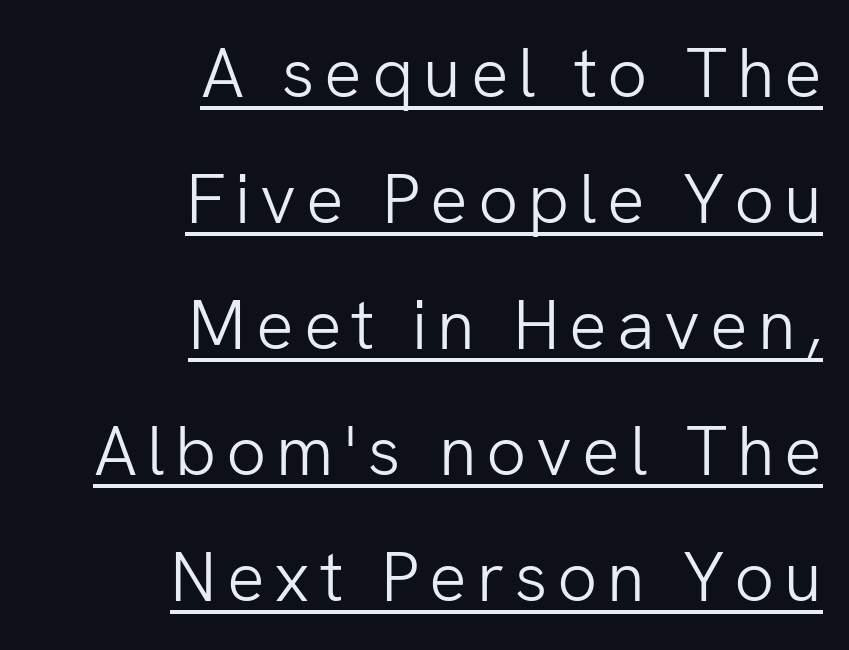
{"serif": "no", "italic": "no", "bold": "no", "weight": "light", "width": "normal", "stroke_contrast": "low", "x_height": "medium", "monospaced": "no", "underline": "yes", "align": "right", "line_spacing_ratio": 1.8, "glyph_px": 70}
